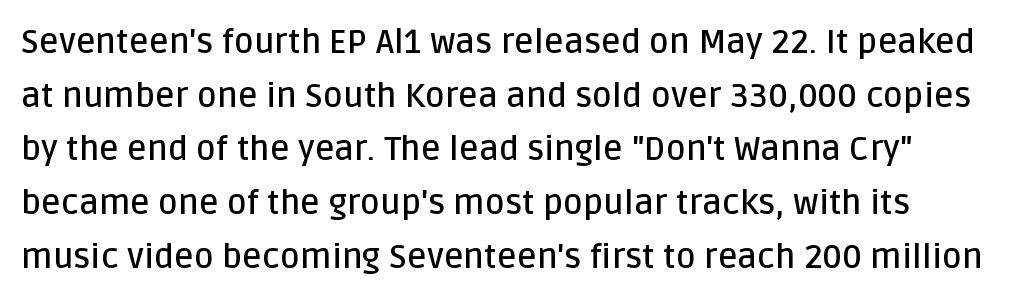
Here the designer chose a conventional face with non-uniform glyph widths. Horizontally, the lines are justified to the leading edge only. The font is running at a semibold setting, under full bold. Caption: standard tracking, unaltered.
